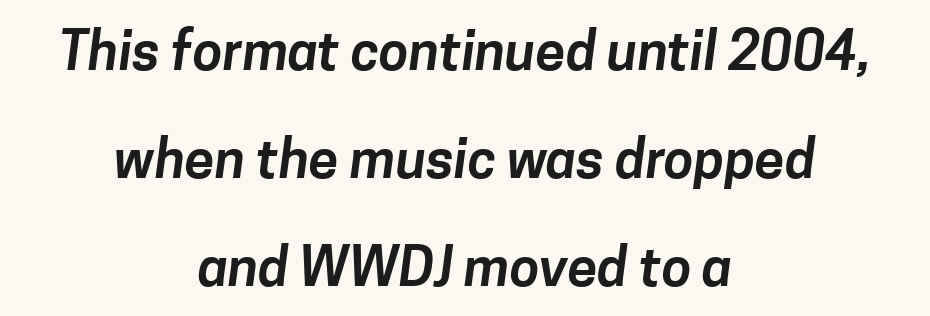
The image shows 54 px sans-serif type; set centered, loose line spacing (2.0x), normal letter spacing, not underlined; low stroke contrast and a medium x-height.
